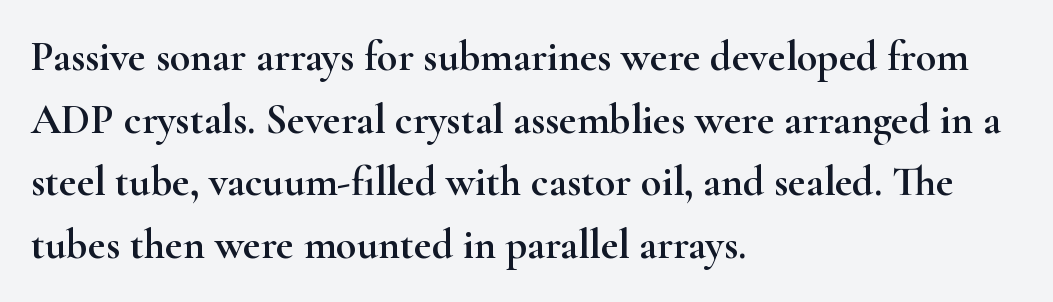
{"serif": "yes", "italic": "no", "width": "wide", "stroke_contrast": "high", "x_height": "small", "monospaced": "no", "underline": "no", "align": "left", "line_spacing": "normal", "line_spacing_ratio": 1.49, "letter_spacing": "normal", "letter_spacing_em": 0.0, "glyph_px": 42}
